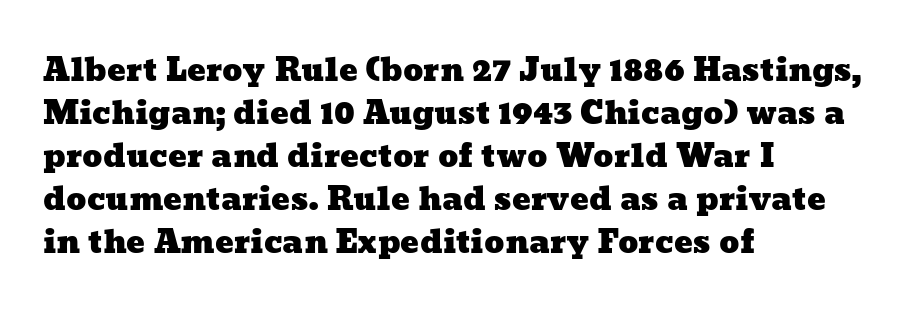
The image shows 31 px wide type; set left-aligned, normal line spacing (1.39x), normal letter spacing, not underlined; low stroke contrast and a medium x-height.
